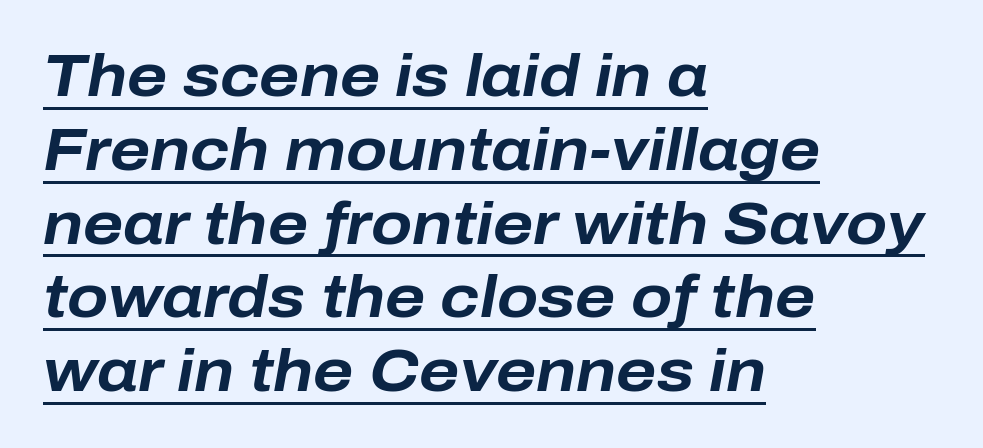
Do the characters align in a grid? No, the font is proportional. Underlining? Definitely there. Thick stems and heavy bowls — unmistakably bold. The glyphs look as if they've been sheared to an angle.
